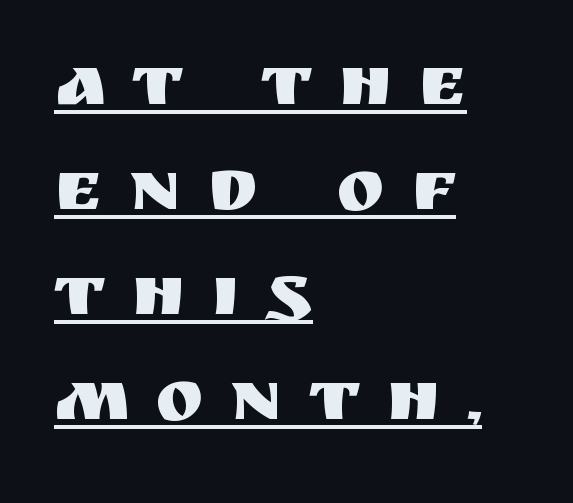
Q: Is the text italic (slanted)? A: No, it is upright.
Q: Is the typeface a serif or a sans-serif typeface? A: Sans-serif.
Q: Is the text underlined? A: Yes.
Q: How is the paragraph aligned? A: Left-aligned.
Q: Is the spacing between letters normal or unusually wide? A: Unusually wide.
Q: Is the spacing between lines tight, normal or loose? A: Normal.
Q: Width (condensed, normal, or wide)? A: Normal.
Q: Stroke contrast? A: Medium.
Q: x-height? A: Large.
Q: Monospaced? A: No.
